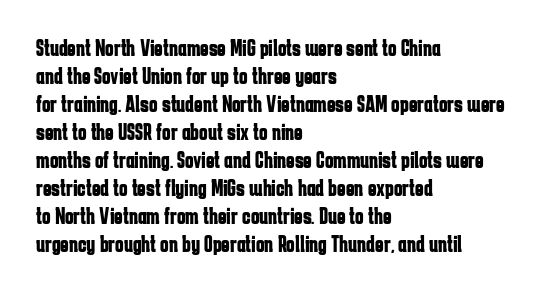
{"italic": "no", "bold": "yes", "underline": "no", "align": "left", "line_spacing_ratio": 1.22, "letter_spacing": "normal", "letter_spacing_em": 0.0, "glyph_px": 23}
